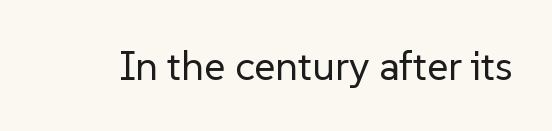
The image shows 41 px regular-weight sans-serif type, upright; set normal letter spacing, not underlined; low stroke contrast and a medium x-height.
